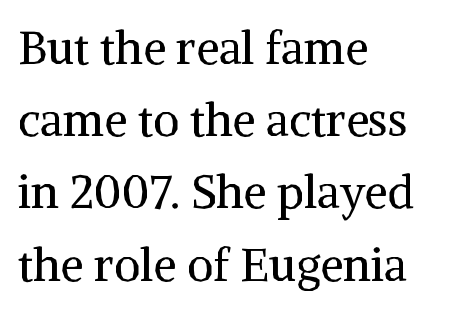
{"serif": "yes", "italic": "no", "bold": "no", "weight": "regular", "width": "normal", "stroke_contrast": "medium", "x_height": "medium", "monospaced": "no", "underline": "no", "align": "left", "line_spacing": "normal", "line_spacing_ratio": 1.57, "letter_spacing": "normal", "letter_spacing_em": 0.0, "glyph_px": 46}
